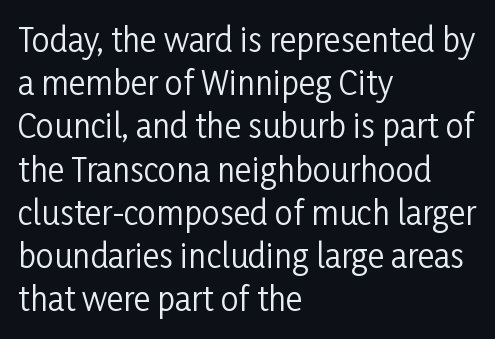
The image shows 32 px regular-weight, condensed sans-serif type, upright; set left-aligned, normal line spacing (1.35x), normal letter spacing, not underlined; low stroke contrast and a medium x-height.
